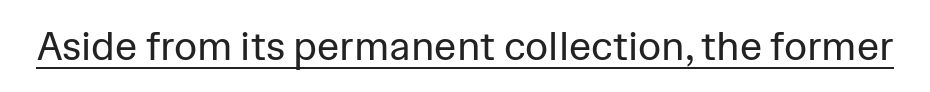
{"serif": "no", "italic": "no", "bold": "no", "weight": "regular", "width": "normal", "stroke_contrast": "low", "x_height": "medium", "monospaced": "no", "underline": "yes", "letter_spacing": "normal", "letter_spacing_em": 0.0, "glyph_px": 40}
